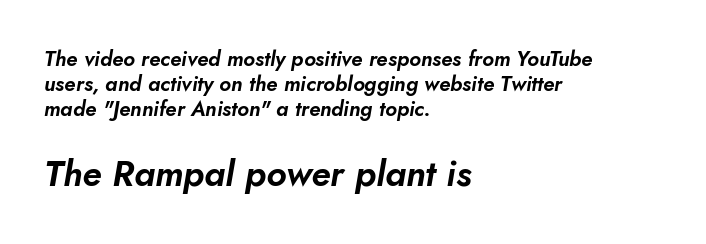
The image shows 36 px text type, italic (leaning right); set left-aligned, line spacing 1.2x, normal letter spacing, not underlined; the second (bottom) block is 1.71x larger; low stroke contrast and a small x-height.
